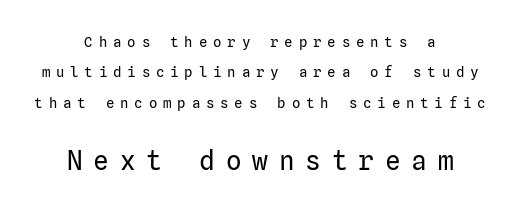
{"italic": "no", "bold": "no", "underline": "no", "align": "center", "line_spacing": "loose", "line_spacing_ratio": 2.17, "letter_spacing": "wide", "letter_spacing_em": 0.42, "larger_block": "second", "size_ratio": 1.86, "glyph_px": 26}
